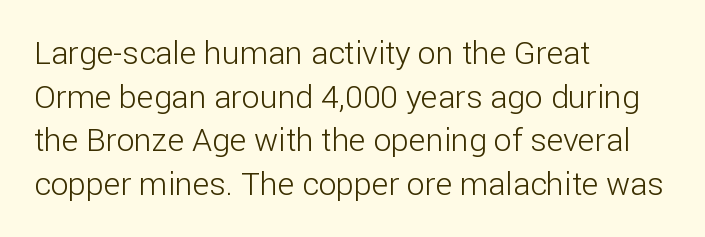
Q: Is the text bold? A: No.
Q: Is the text italic (slanted)? A: No, it is upright.
Q: Is the typeface a serif or a sans-serif typeface? A: Sans-serif.
Q: Is the text underlined? A: No.
Q: How is the paragraph aligned? A: Left-aligned.
Q: Is the spacing between letters normal or unusually wide? A: Normal.
Q: Is the spacing between lines tight, normal or loose? A: Normal.
Q: Width (condensed, normal, or wide)? A: Normal.
Q: Stroke contrast? A: Low.
Q: x-height? A: Medium.
Q: Monospaced? A: No.
